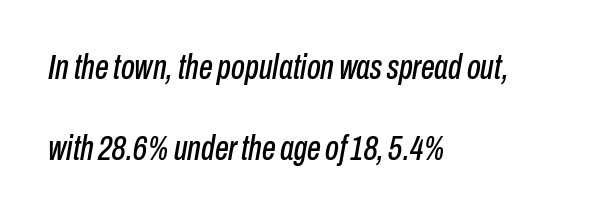
{"italic": "yes", "lean": "right", "slant_degrees": 10, "width": "condensed", "stroke_contrast": "low", "x_height": "medium", "monospaced": "no", "underline": "no", "align": "left", "line_spacing": "loose", "line_spacing_ratio": 2.32, "letter_spacing": "normal", "letter_spacing_em": 0.0, "glyph_px": 35}
